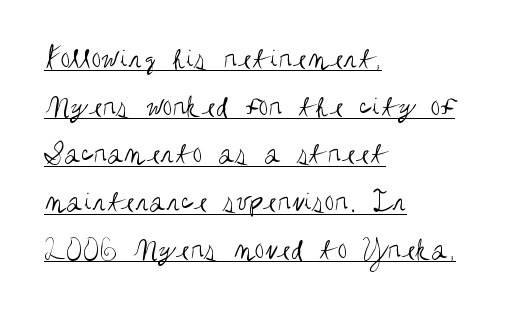
The text block is weighted toward the left margin, trailing off unevenly rightward. You can see a thin bar hugging the bottom of the glyphs. Is the type heavy? It reads as light-to-regular instead. Varying glyph widths throughout — classic text-font behaviour.
